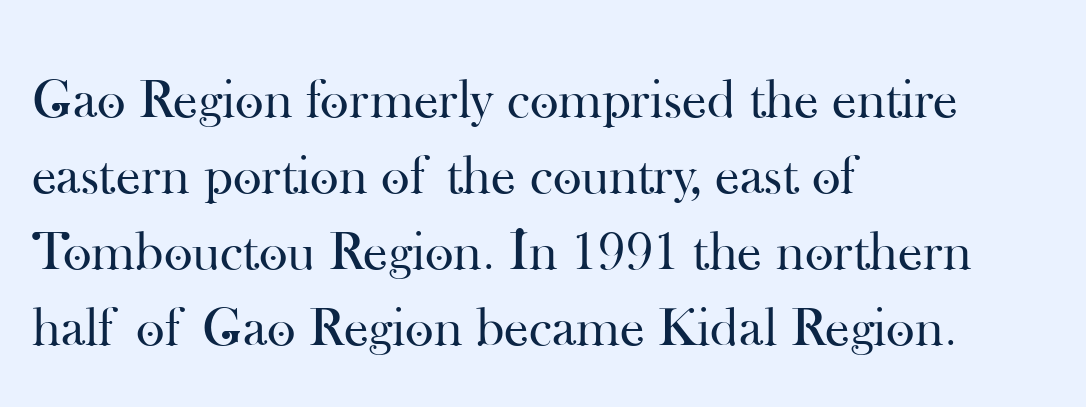
The image shows 55 px regular-weight serif type, upright; set left-aligned, normal line spacing (1.38x), normal letter spacing, not underlined; high stroke contrast and a small x-height.
